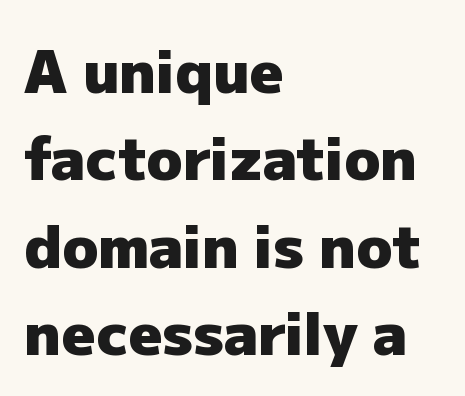
Q: Is the text bold? A: Yes.
Q: Is the text italic (slanted)? A: No, it is upright.
Q: Is the typeface a serif or a sans-serif typeface? A: Sans-serif.
Q: Is the text underlined? A: No.
Q: How is the paragraph aligned? A: Left-aligned.
Q: Is the spacing between letters normal or unusually wide? A: Normal.
Q: Is the spacing between lines tight, normal or loose? A: Normal.
Q: Width (condensed, normal, or wide)? A: Normal.
Q: Stroke contrast? A: Low.
Q: x-height? A: Medium.
Q: Monospaced? A: No.
